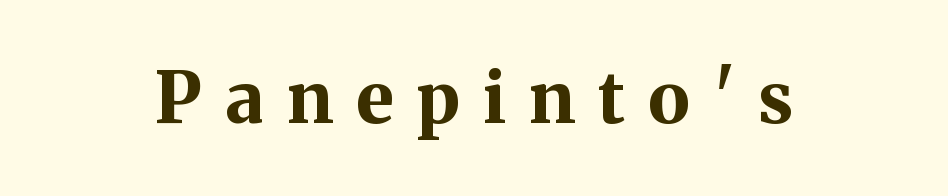
The baseline area is clear. I'd describe the lettering as bold — thick and assertive. This sample uses an upright cut, with every glyph sitting square on the baseline. The type is letterspaced generously, with wide tracking. The passage shown is typed in a proportional face where columns would drift.
